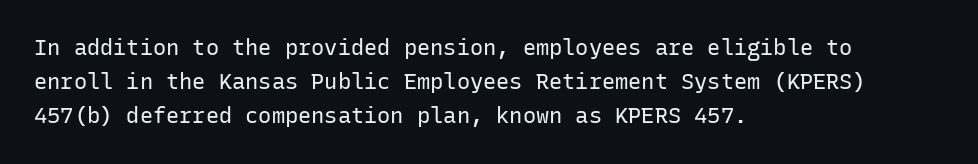
{"italic": "no", "bold": "no", "underline": "no", "align": "left", "line_spacing": "normal", "line_spacing_ratio": 1.55, "letter_spacing": "normal", "letter_spacing_em": 0.0, "glyph_px": 22}
